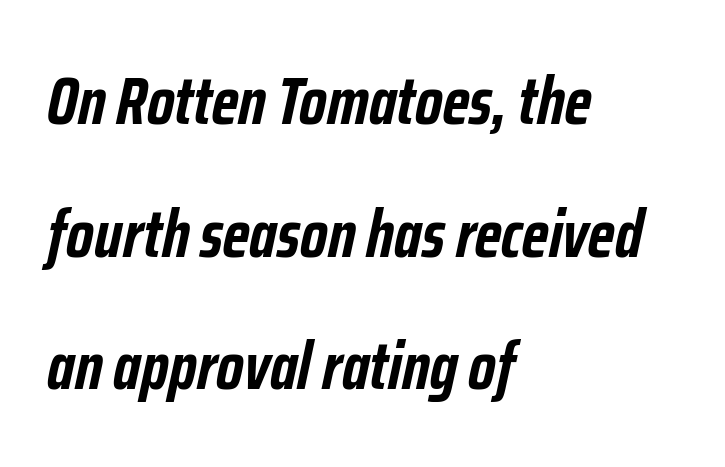
In CSS terms this would be text-align: left. A full-strength bold gives these letters their thick strokes. The passage shown is not underscored anywhere. Observe the lean: these are italic letterforms.
